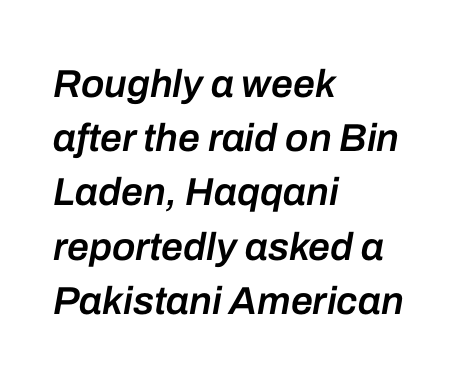
There is no visible air inserted between adjacent glyphs. Does the copy run flush right? No — it runs flush left. The face used here is proportionally spaced, like ordinary book or web type. Underline: absent. Notice how the stems are inclined rather than vertical — that's the hallmark of italics. Horizontal bands of white between lines are of average thickness.
